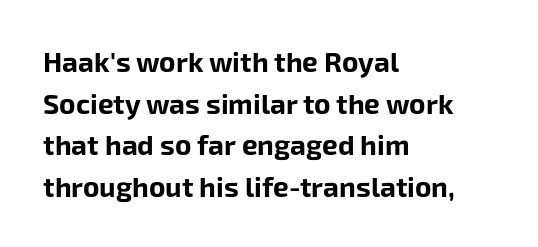
This rendering uses left alignment, leaving the right contour irregular. This is sans-serif lettering, the kind often seen on screens and signage. Do the letters lean? They stand straight. Glyph-to-glyph distance matches everyday printed text. Students, observe: this is what conventionally led text looks like.
